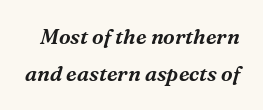
Anything drawn beneath the words? Only blank space. Inter-character spacing is left at the font's built-in metrics. Rendered with sloped, italic letterforms.
